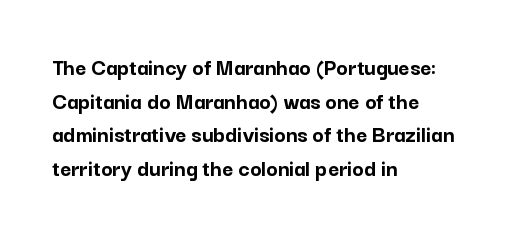
Any mark beneath the type? The region is blank. Regular leading. The face used here is rendered with its standard letterfit. These words are printed bold, with thick strokes throughout. Italic? Not at all — the glyphs are vertical. Left-aligned paragraph, ragged on the right.
